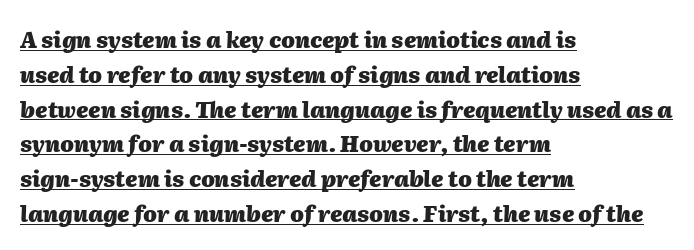
Q: Is the text bold? A: Yes.
Q: Is the text italic (slanted)? A: Yes, it leans right by about 2 degrees.
Q: Is the text underlined? A: Yes.
Q: How is the paragraph aligned? A: Left-aligned.
Q: Is the spacing between letters normal or unusually wide? A: Normal.
Q: Is the spacing between lines tight, normal or loose? A: Normal.
